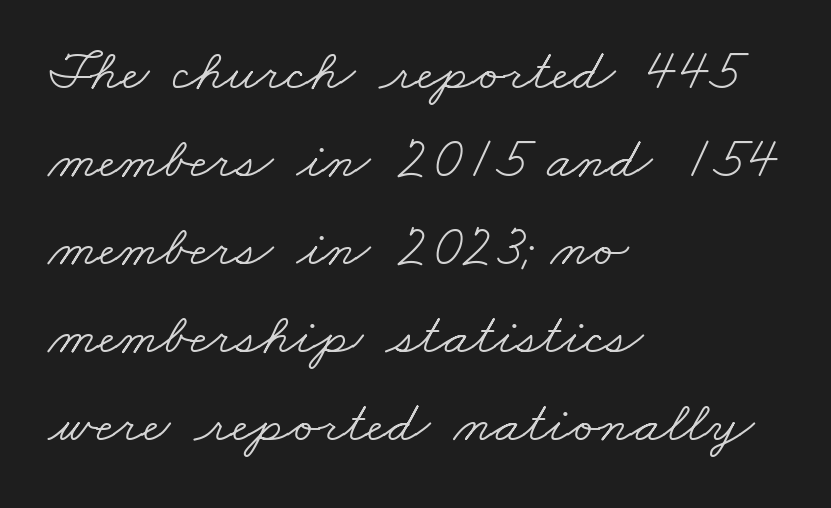
Q: Is the text bold? A: No.
Q: Is the typeface a serif or a sans-serif typeface? A: Serif.
Q: Is the text underlined? A: No.
Q: How is the paragraph aligned? A: Left-aligned.
Q: Is the spacing between letters normal or unusually wide? A: Normal.
Q: Is the spacing between lines tight, normal or loose? A: Normal.
Q: Width (condensed, normal, or wide)? A: Wide.
Q: Stroke contrast? A: Low.
Q: x-height? A: Small.
Q: Monospaced? A: No.
